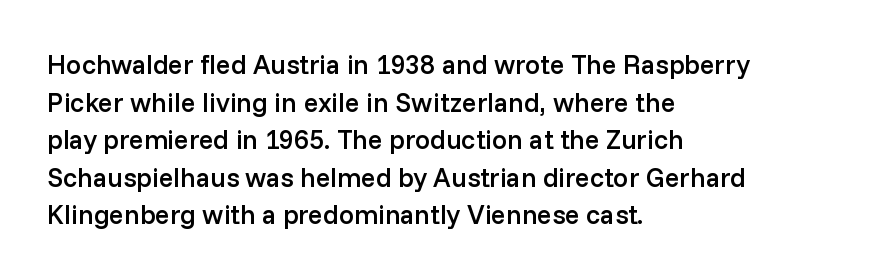
The image shows 27 px text type, upright; set left-aligned, normal line spacing (1.39x), normal letter spacing, not underlined.
